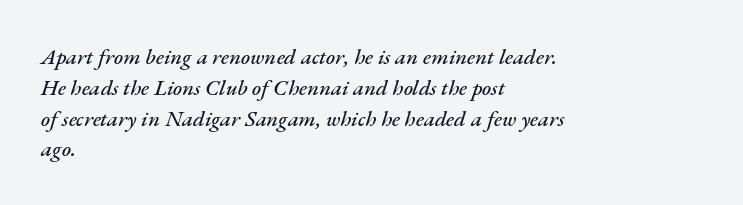
The paragraph shown leans on its left margin. The letters are slanted; this is an italic face. Nothing unusual about the tracking: characters are spaced as the font intends. The rendering uses a moderate line-height, typical for paragraphs. The words here are not underlined.
